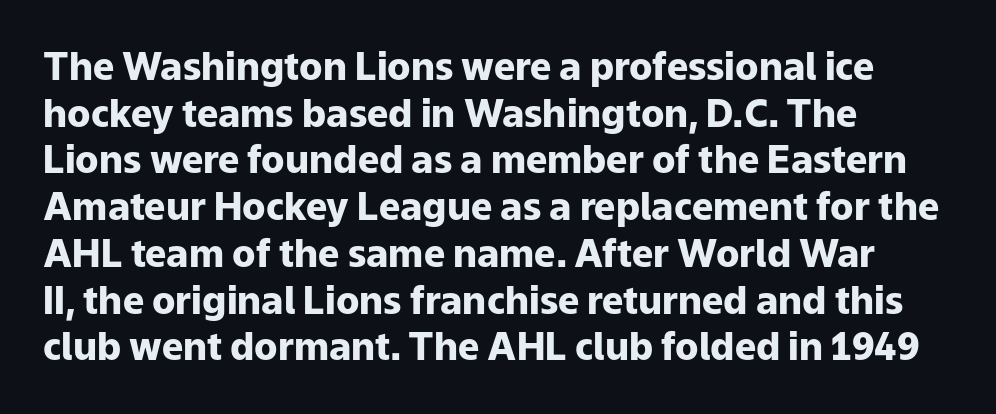
The image shows 38 px heavy sans-serif type, upright; set left-aligned, line spacing 1.23x, normal letter spacing, not underlined; low stroke contrast and a medium x-height.
